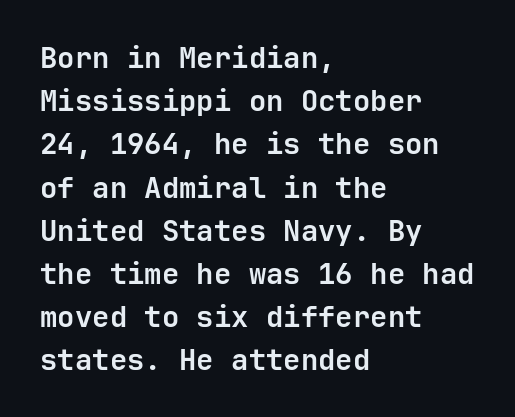
Each line starts at the same left margin while the right side varies. The vertical gap from one line to the next is medium. Typesetter's note: full bold, strokes at maximum text heaviness. These lines are composed in type without serifs. The rendering keeps characters at their native spacing.
